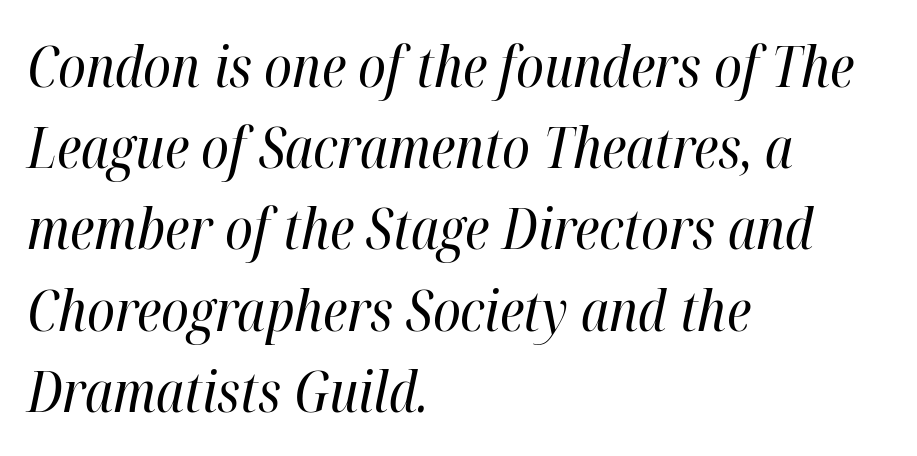
The letterforms sit shoulder to shoulder at normal distance. The typesetter chose a ragged-right arrangement here. Stroke thickness stays within the range of a standard reading face or lighter. The face used here is proportionally spaced, like ordinary book or web type. How would I describe the line gaps? Plain and ordinary.
